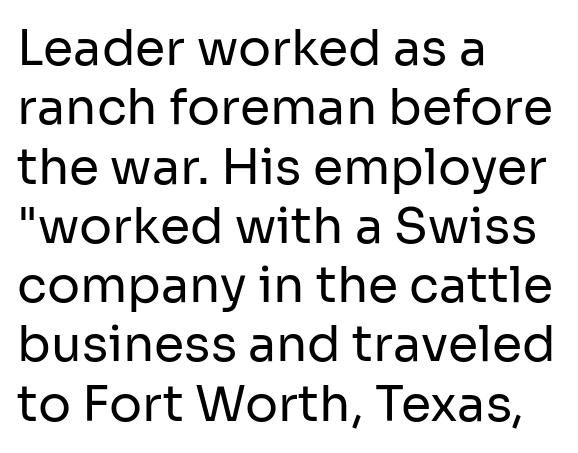
Varying glyph widths throughout — classic text-font behaviour. If you drew a line through each stem, it would be perfectly vertical. Short and long lines alike share a common starting point at left. The strokes carry an ordinary text weight at most. Just letters on the line, the space beneath them empty. This rendering leaves character spacing at its baseline value.
